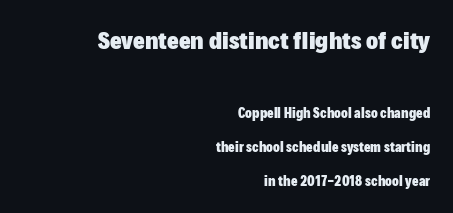
As a designer I'd log this as weight 700, bold. Short note: letters normally spaced. Vertically, the passage feels expansive, rows floating well apart. Only glyphs here, with clear space below each row. If you drew a line through each stem, it would be perfectly vertical.
